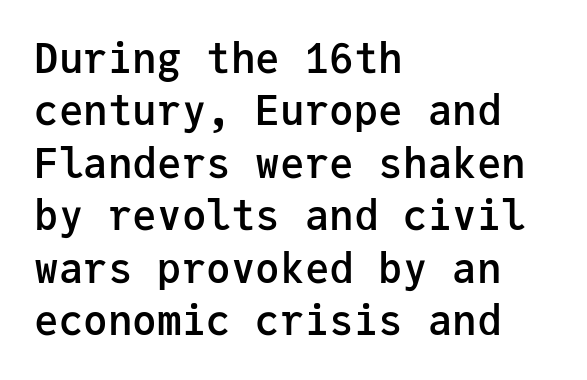
{"serif": "no", "italic": "no", "bold": "semi", "weight": "semibold", "width": "normal", "stroke_contrast": "low", "x_height": "medium", "monospaced": "yes", "underline": "no", "align": "left", "line_spacing": "normal", "line_spacing_ratio": 1.28, "letter_spacing": "normal", "letter_spacing_em": 0.0, "glyph_px": 41}
